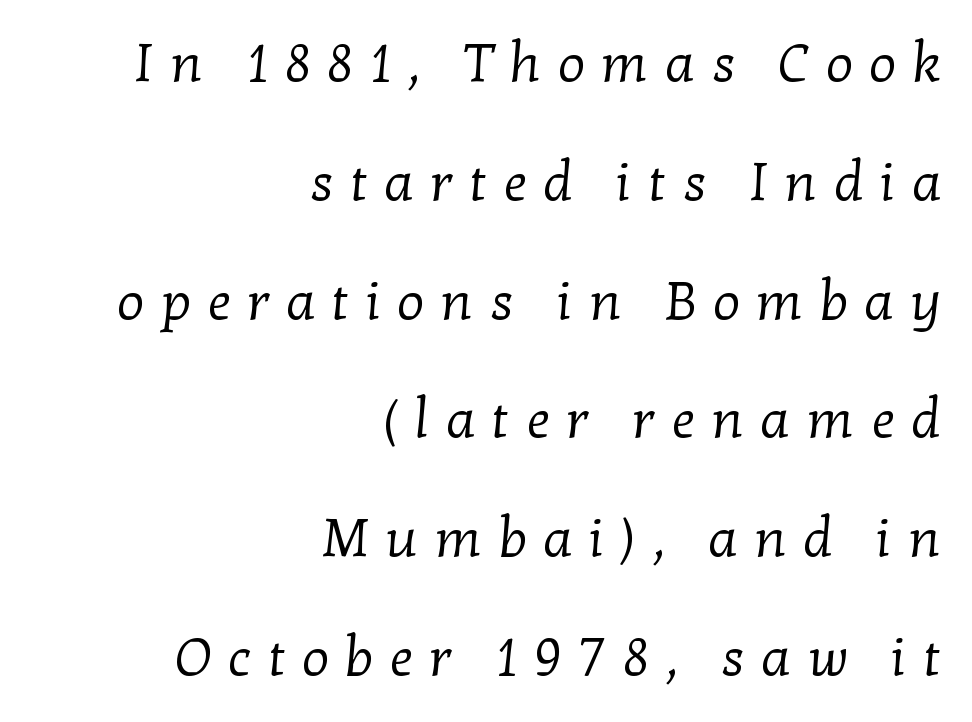
The line-height multiplier appears high, well above default. Character widths vary here, with narrow letters taking less room than wide ones. This sample is right-justified, so line beginnings fall wherever the words allow. Descenders hang freely into open space. Summary of weight: not heavy and not bold.
